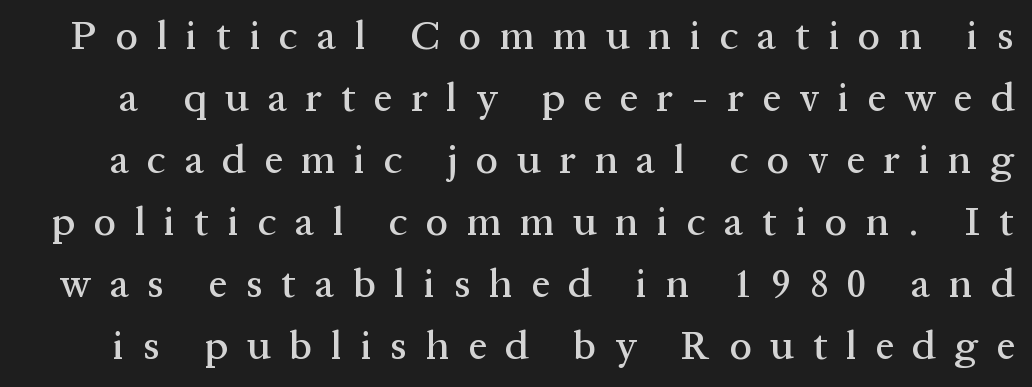
Q: Is the text italic (slanted)? A: No, it is upright.
Q: Is the typeface a serif or a sans-serif typeface? A: Serif.
Q: Is the text underlined? A: No.
Q: Is the spacing between letters normal or unusually wide? A: Unusually wide.
Q: Is the spacing between lines tight, normal or loose? A: Normal.
Q: Width (condensed, normal, or wide)? A: Normal.
Q: Stroke contrast? A: Medium.
Q: x-height? A: Medium.
Q: Monospaced? A: No.
